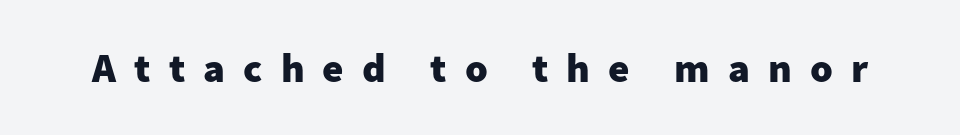
{"serif": "no", "italic": "no", "bold": "yes", "weight": "heavy", "width": "normal", "stroke_contrast": "low", "x_height": "medium", "monospaced": "no", "underline": "no", "letter_spacing": "wide", "letter_spacing_em": 0.44, "glyph_px": 41}
